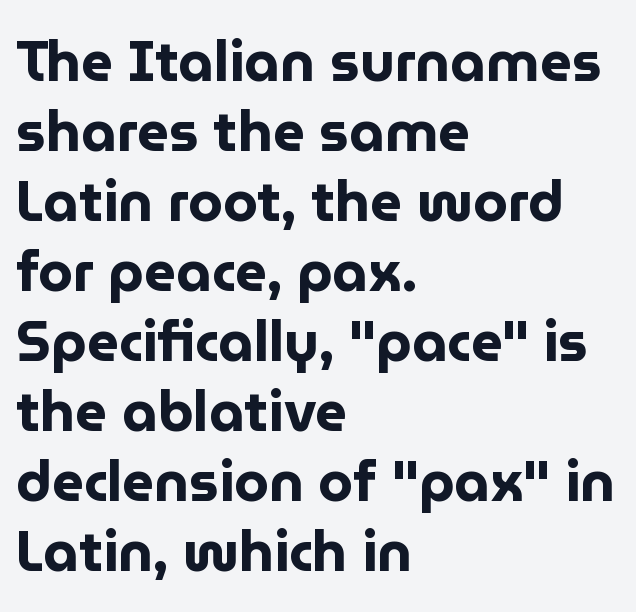
The image shows 56 px bold sans-serif type, upright; set left-aligned, normal line spacing (1.25x), normal letter spacing, not underlined; low stroke contrast and a medium x-height.
